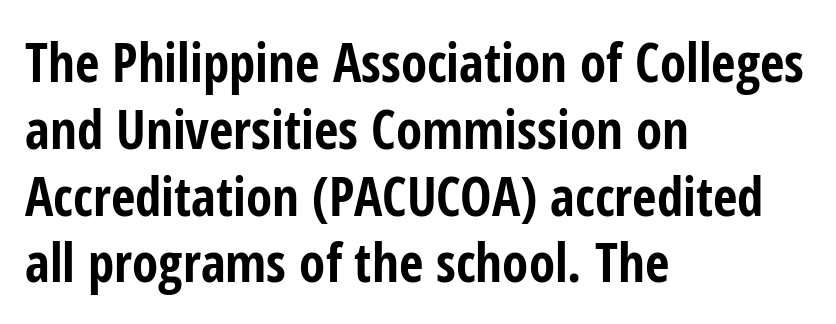
The image shows 53 px bold, condensed sans-serif type, upright; set left-aligned, normal line spacing (1.26x), normal letter spacing, not underlined; low stroke contrast and a medium x-height.
